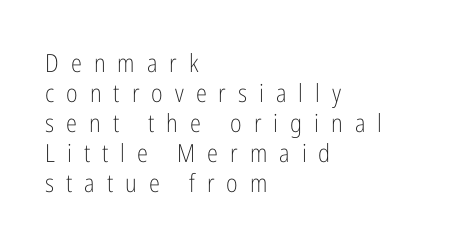
The image shows 25 px text type, upright; set left-aligned, line spacing 1.2x, unusually wide letter spacing (+0.48 em), not underlined.
